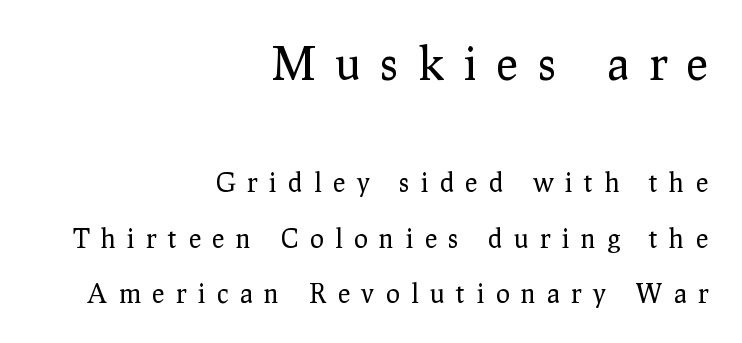
Q: Is the text bold? A: No.
Q: Is the text italic (slanted)? A: No, it is upright.
Q: Is the typeface a serif or a sans-serif typeface? A: Serif.
Q: Is the text underlined? A: No.
Q: How is the paragraph aligned? A: Right-aligned.
Q: Is the spacing between letters normal or unusually wide? A: Unusually wide.
Q: Is the spacing between lines tight, normal or loose? A: Loose.
Q: Which block of text is set in a larger size, the first (top) or the second (bottom)? A: The first (top) one.
Q: Width (condensed, normal, or wide)? A: Normal.
Q: Stroke contrast? A: Low.
Q: x-height? A: Medium.
Q: Monospaced? A: No.
